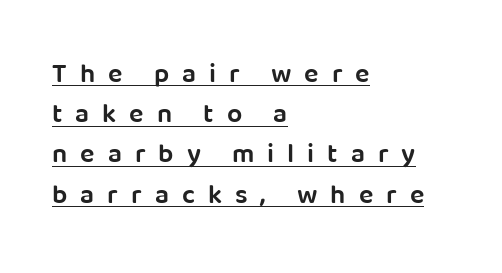
{"italic": "no", "bold": "semi", "underline": "yes", "align": "left", "line_spacing": "normal", "line_spacing_ratio": 1.49, "letter_spacing": "wide", "letter_spacing_em": 0.48, "glyph_px": 27}
